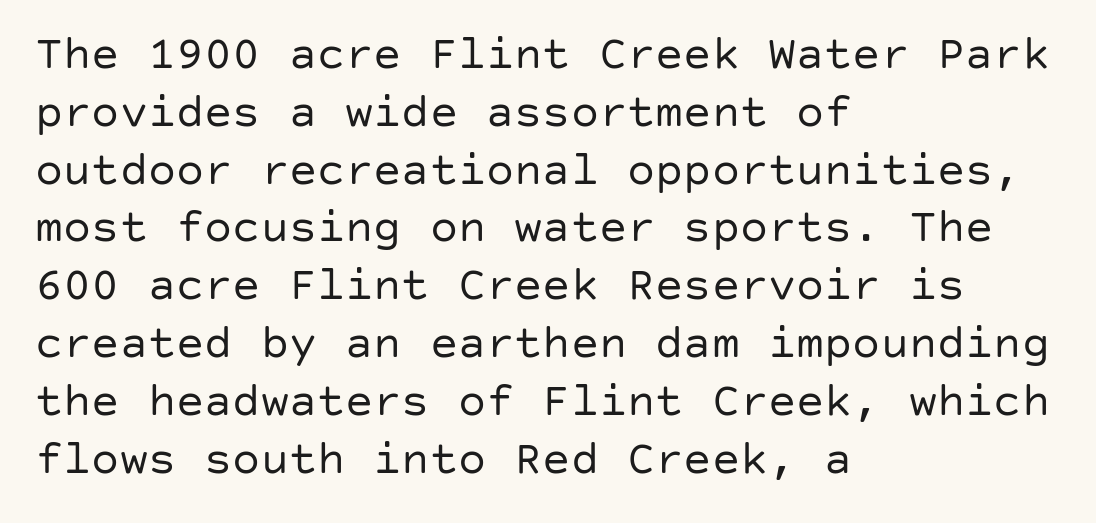
The image shows 47 px regular-weight sans-serif type, upright; set left-aligned, line spacing 1.23x, normal letter spacing, not underlined; low stroke contrast and a large x-height.
